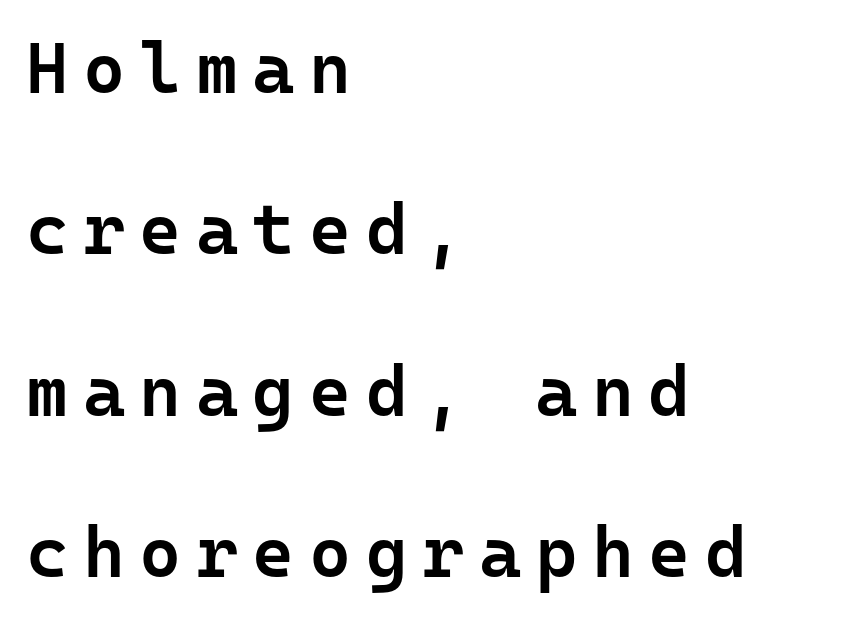
The image shows 72 px semibold sans-serif type, upright, monospaced; set left-aligned, loose line spacing (2.24x), unusually wide letter spacing (+0.2 em), not underlined; low stroke contrast and a medium x-height.
